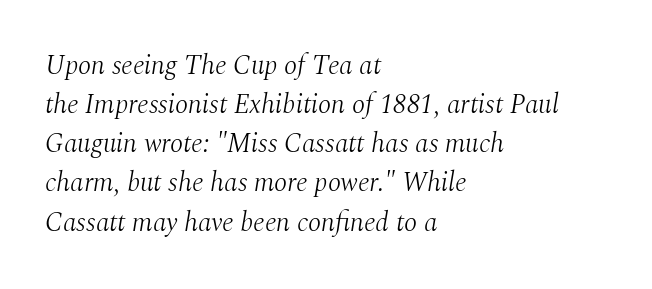
Q: Is the text bold? A: No.
Q: Is the text italic (slanted)? A: Yes, it leans right by about 10 degrees.
Q: Is the text underlined? A: No.
Q: How is the paragraph aligned? A: Left-aligned.
Q: Is the spacing between letters normal or unusually wide? A: Normal.
Q: Is the spacing between lines tight, normal or loose? A: Normal.
